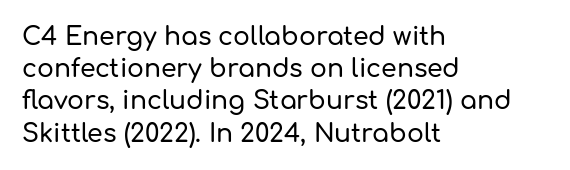
No italicization has been applied; the sample stays upright. This sample uses plain, unmodified letter spacing. Decoration check: the copy has no underline. The typesetter chose a ragged-right arrangement here. Interline gaps are of average width in this sample.
